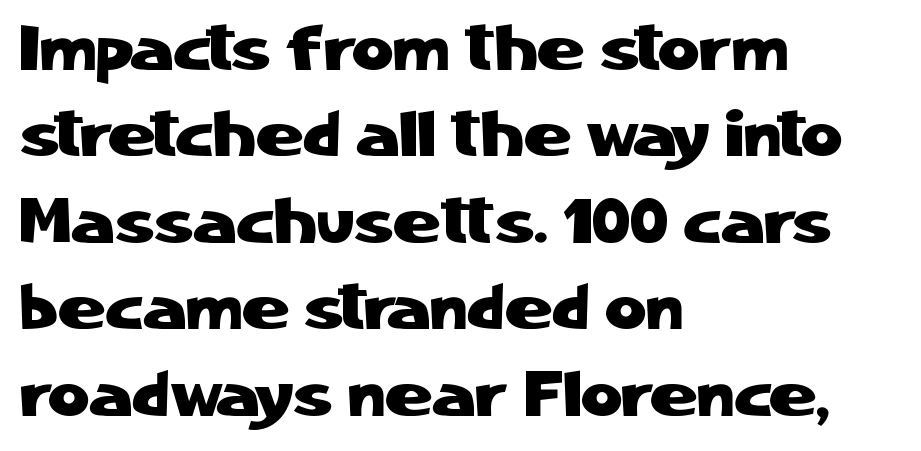
Q: Is the text italic (slanted)? A: No, it is upright.
Q: Is the typeface a serif or a sans-serif typeface? A: Sans-serif.
Q: Is the text underlined? A: No.
Q: How is the paragraph aligned? A: Left-aligned.
Q: Is the spacing between letters normal or unusually wide? A: Normal.
Q: Is the spacing between lines tight, normal or loose? A: Normal.
Q: Width (condensed, normal, or wide)? A: Normal.
Q: Stroke contrast? A: Low.
Q: x-height? A: Medium.
Q: Monospaced? A: No.
